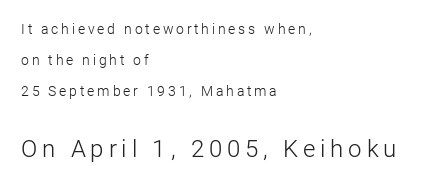
The image shows 24 px text type, upright; set left-aligned, loose line spacing (2.23x), unusually wide letter spacing (+0.2 em), not underlined; the second (bottom) block is 1.71x larger.
